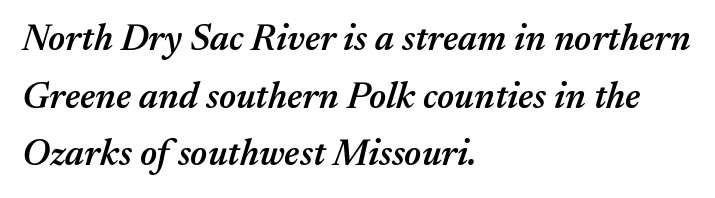
The image shows 37 px semibold type, italic (leaning right); set left-aligned, normal line spacing (1.56x), normal letter spacing, not underlined; medium stroke contrast and a medium x-height.
